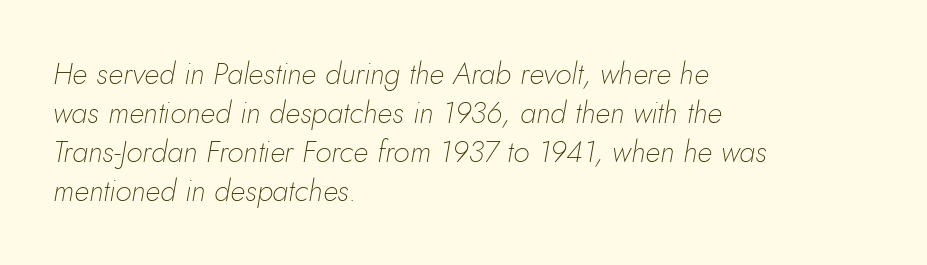
Q: Is the text bold? A: No.
Q: Is the text italic (slanted)? A: Yes, it leans right by about 10 degrees.
Q: Is the text underlined? A: No.
Q: How is the paragraph aligned? A: Left-aligned.
Q: Is the spacing between letters normal or unusually wide? A: Normal.
Q: Is the spacing between lines tight, normal or loose? A: Normal.
Q: Width (condensed, normal, or wide)? A: Normal.
Q: Stroke contrast? A: Low.
Q: x-height? A: Small.
Q: Monospaced? A: No.
